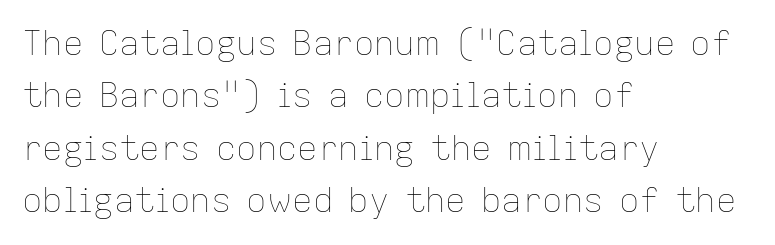
The image shows 34 px thin type, upright; set left-aligned, normal line spacing (1.54x), normal letter spacing, not underlined; low stroke contrast and a medium x-height.
